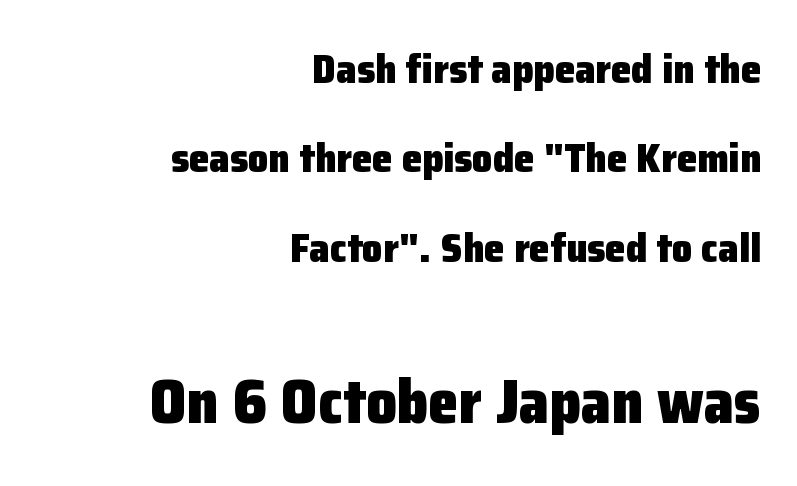
Type style note: lacks serifs. Students, observe: this is what heavily led, spacious text looks like. These lines stack with their right ends in a neat column. Each letter keeps its own natural width here, so spacing adapts to shape. The type sits square on the baseline with zero lean.
